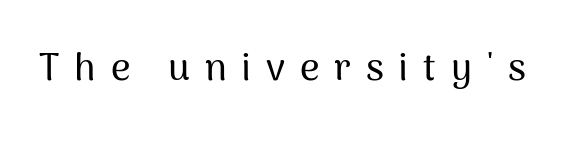
Substantial extra tracking has been applied to these lines. Think of a printed novel: that variable character pitch is what you see here. Observe the absence of serifs on each vertical stroke in this sample. It's the straight-up-and-down kind of type.
